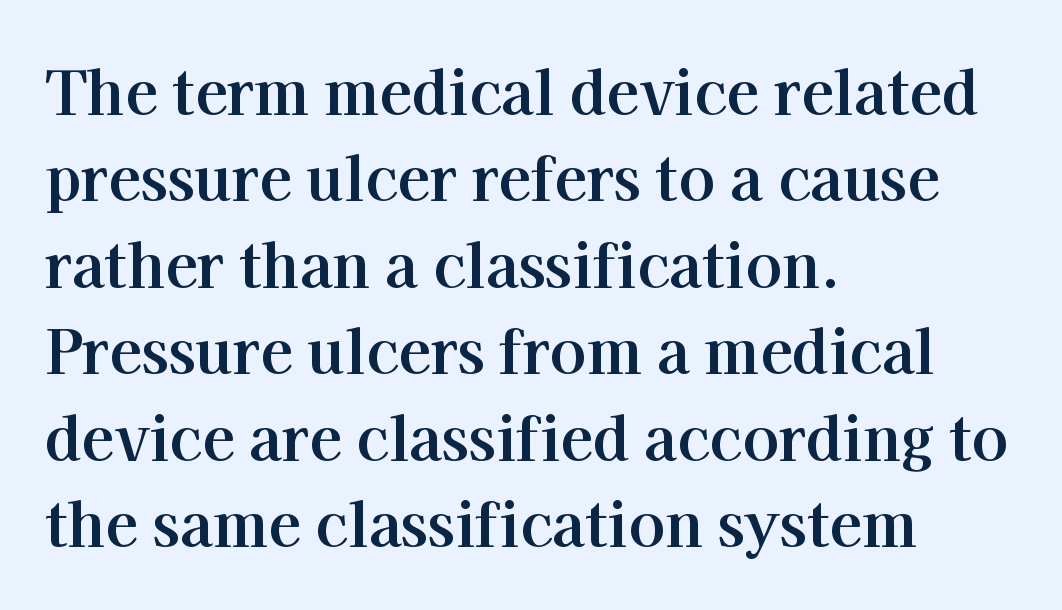
Reading down the column, the eye jumps a familiar distance to each next line. If you drew a line through each stem, it would be perfectly vertical. What kind of face is this? One with serifs. The face used here is rendered with its standard letterfit.
